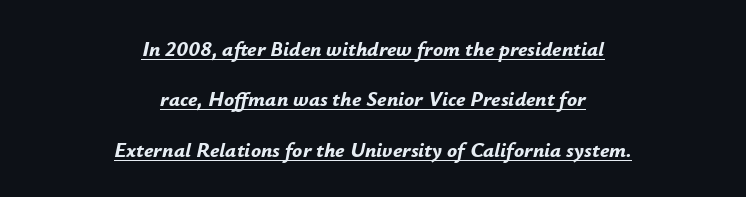
{"italic": "yes", "lean": "right", "slant_degrees": 12, "bold": "yes", "underline": "yes", "align": "center", "line_spacing": "loose", "line_spacing_ratio": 2.4, "letter_spacing": "normal", "letter_spacing_em": 0.0, "glyph_px": 21}
